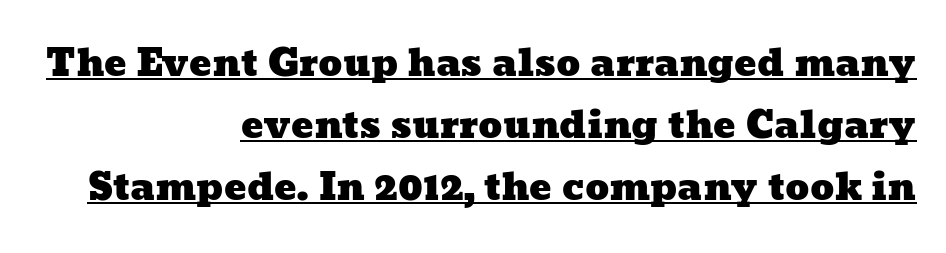
The image shows 37 px wide type; set right-aligned, normal line spacing (1.68x), normal letter spacing, underlined; low stroke contrast and a medium x-height.
